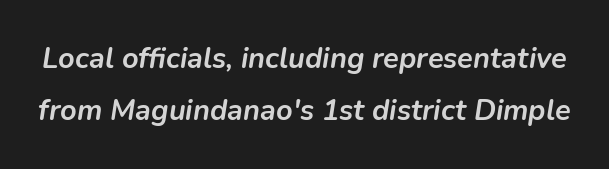
Q: Is the text bold? A: Yes.
Q: Is the text italic (slanted)? A: Yes, it leans right by about 9 degrees.
Q: Is the text underlined? A: No.
Q: Is the spacing between letters normal or unusually wide? A: Normal.
Q: Width (condensed, normal, or wide)? A: Normal.
Q: Stroke contrast? A: Low.
Q: x-height? A: Medium.
Q: Monospaced? A: No.
